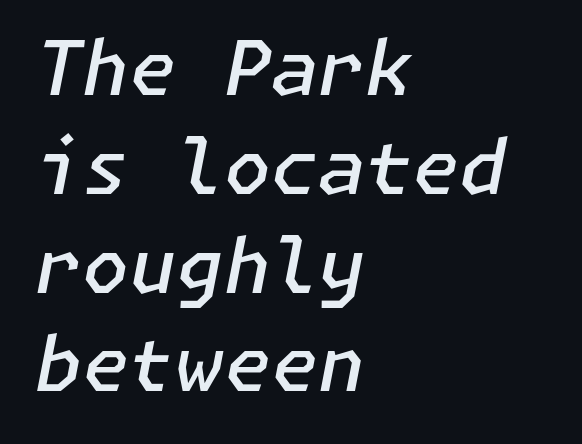
Does extra space separate the letters? No, they use regular spacing. Horizontally, the lines are justified to the leading edge only. Typographic density is moderately raised because the face is semibold. Observe the lean: these are italic letterforms.
